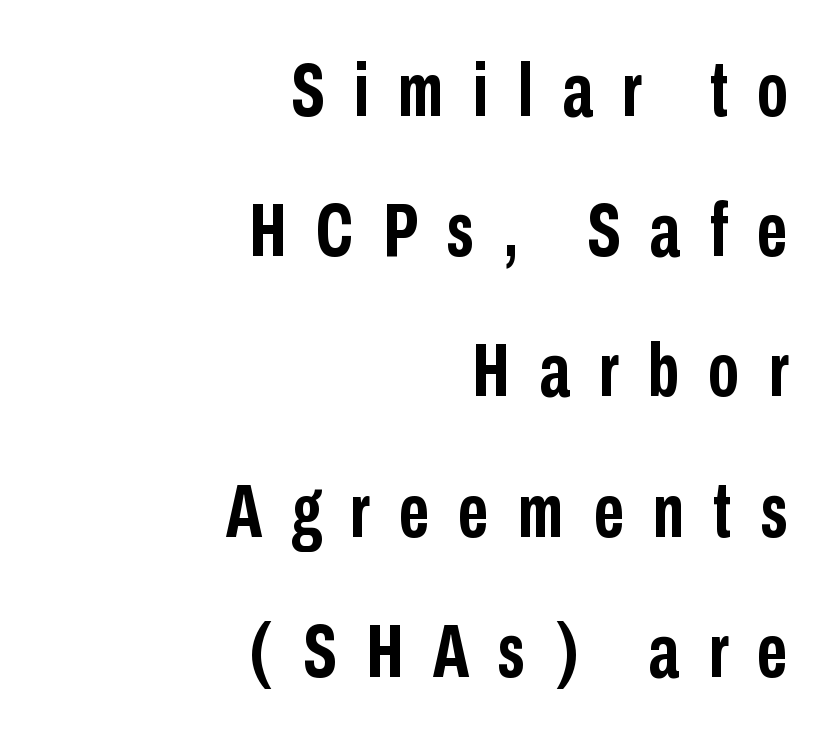
Q: Is the text bold? A: Yes.
Q: Is the text italic (slanted)? A: No, it is upright.
Q: Is the typeface a serif or a sans-serif typeface? A: Sans-serif.
Q: Is the text underlined? A: No.
Q: How is the paragraph aligned? A: Right-aligned.
Q: Is the spacing between letters normal or unusually wide? A: Unusually wide.
Q: Width (condensed, normal, or wide)? A: Condensed.
Q: Stroke contrast? A: Low.
Q: x-height? A: Medium.
Q: Monospaced? A: No.
